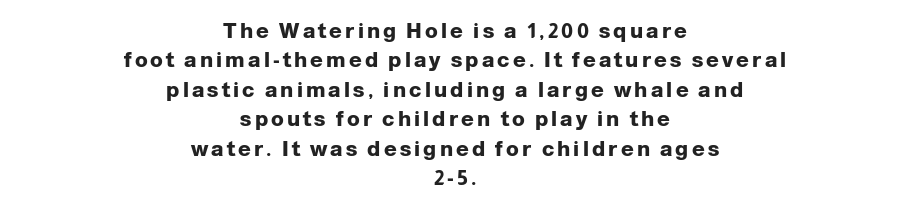
The image shows 21 px bold type, upright; set centered, normal line spacing (1.4x), not underlined.
